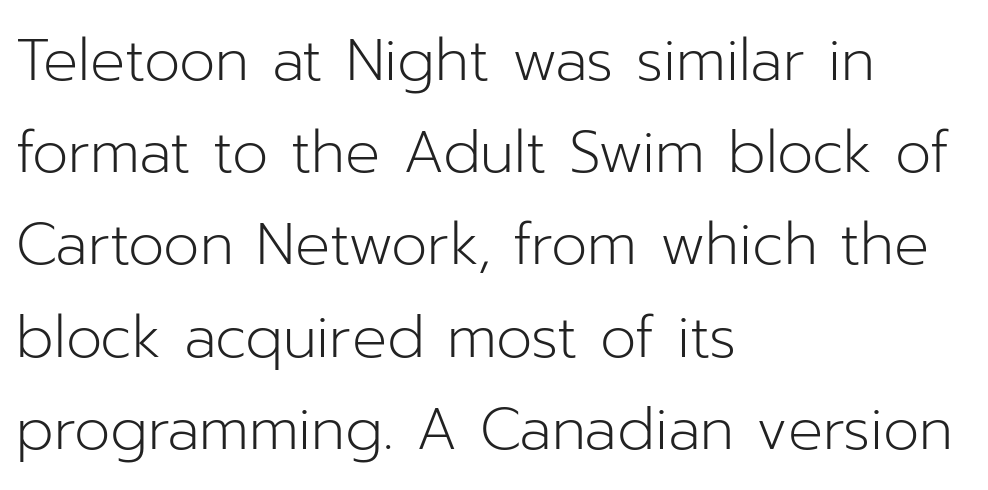
Spacing verdict: proportional, widths tailored to each character. Posture: upright roman. Vertically, the passage feels balanced, rows spaced as you'd expect. Grotesque or geometric, the face here clearly has no serifs. The strokes carry an ordinary text weight at most.
